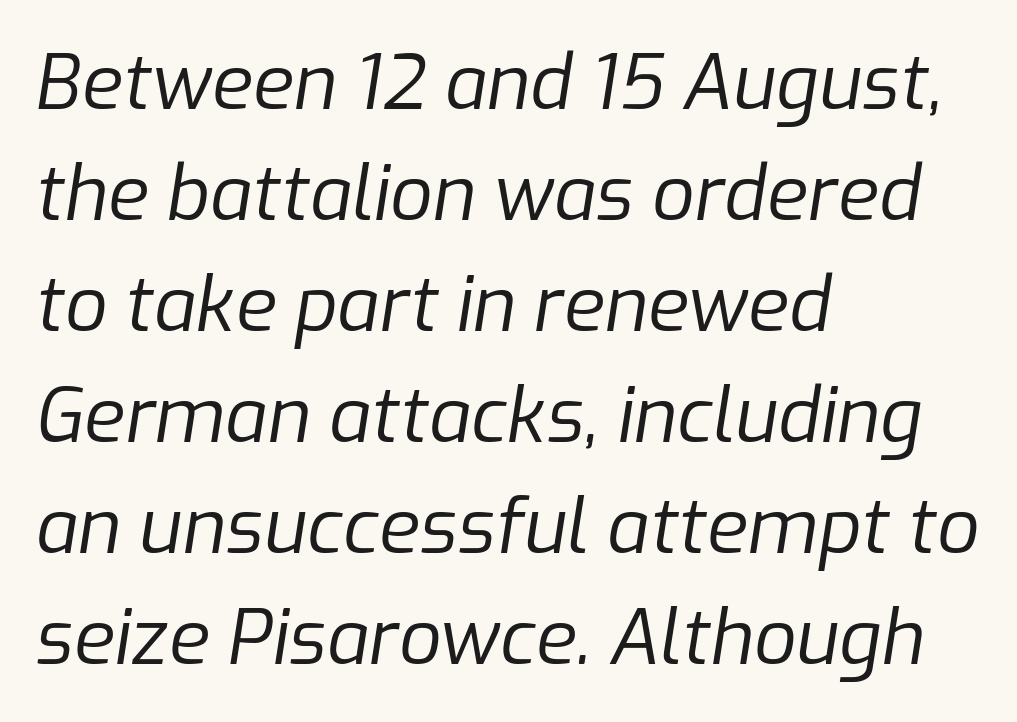
Q: Is the text bold? A: No.
Q: Is the text italic (slanted)? A: Yes, it leans right by about 9 degrees.
Q: Is the text underlined? A: No.
Q: How is the paragraph aligned? A: Left-aligned.
Q: Is the spacing between letters normal or unusually wide? A: Normal.
Q: Is the spacing between lines tight, normal or loose? A: Normal.
Q: Width (condensed, normal, or wide)? A: Normal.
Q: Stroke contrast? A: Low.
Q: x-height? A: Medium.
Q: Monospaced? A: No.
